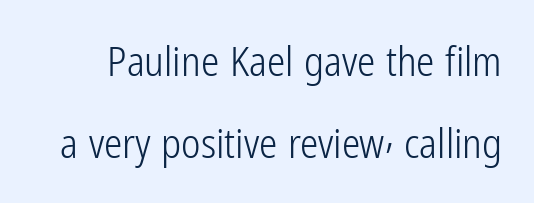
{"serif": "no", "italic": "no", "bold": "no", "weight": "light", "width": "condensed", "stroke_contrast": "low", "x_height": "medium", "monospaced": "no", "underline": "no", "line_spacing": "loose", "line_spacing_ratio": 1.99, "letter_spacing": "normal", "letter_spacing_em": 0.0, "glyph_px": 41}
